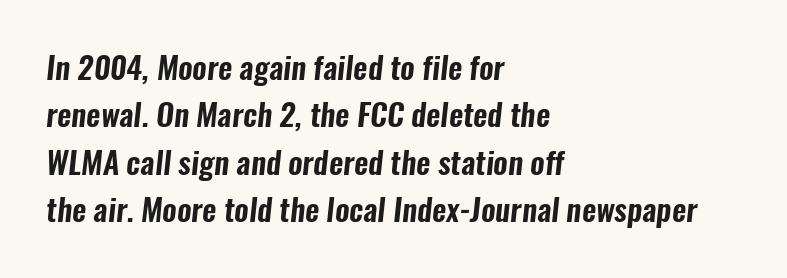
{"serif": "no", "width": "condensed", "stroke_contrast": "low", "x_height": "medium", "monospaced": "no", "underline": "no", "align": "left", "line_spacing": "normal", "line_spacing_ratio": 1.53, "letter_spacing": "normal", "letter_spacing_em": 0.0, "glyph_px": 31}
